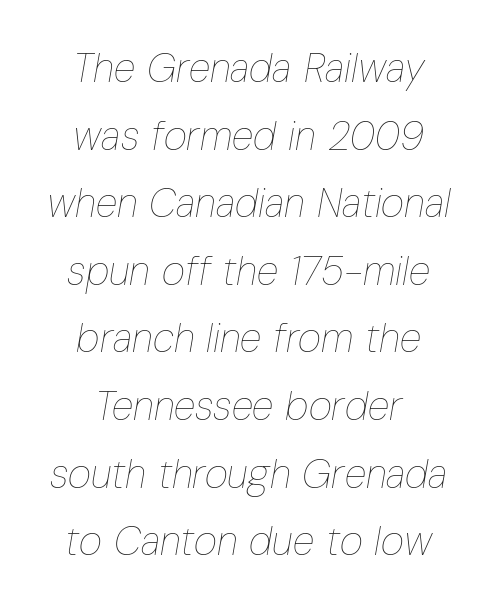
The horizontal fit of the characters is conventional and even. No word sits above an underline. Counters stay open thanks to moderate or lighter strokes. This sample is center-justified, so both line endings float freely. Each new line begins a customary step beneath the previous one.
